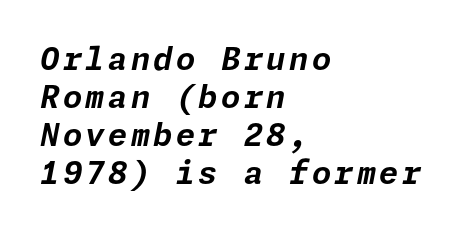
Descenders are the only things crossing below the line. Stroke thickness is high; the sample reads as a true bold. The typography opts for an oblique posture over an upright one. Alignment: flush left.
